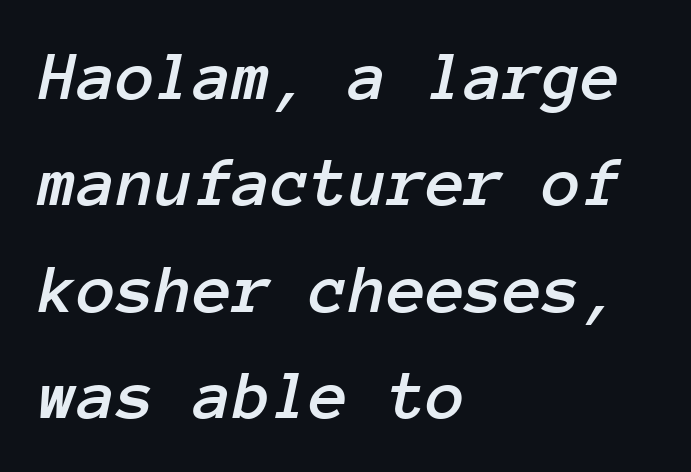
The image shows 71 px text type, italic (leaning right), monospaced; set left-aligned, normal line spacing (1.5x), normal letter spacing, not underlined; low stroke contrast and a medium x-height.
